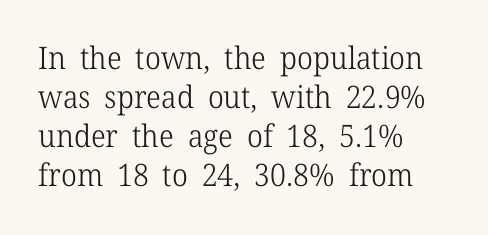
Q: Is the text bold? A: No.
Q: Is the text italic (slanted)? A: No, it is upright.
Q: Is the typeface a serif or a sans-serif typeface? A: Serif.
Q: Is the text underlined? A: No.
Q: How is the paragraph aligned? A: Left-aligned.
Q: Is the spacing between letters normal or unusually wide? A: Normal.
Q: Is the spacing between lines tight, normal or loose? A: Normal.
Q: Width (condensed, normal, or wide)? A: Normal.
Q: Stroke contrast? A: Low.
Q: x-height? A: Medium.
Q: Monospaced? A: No.
